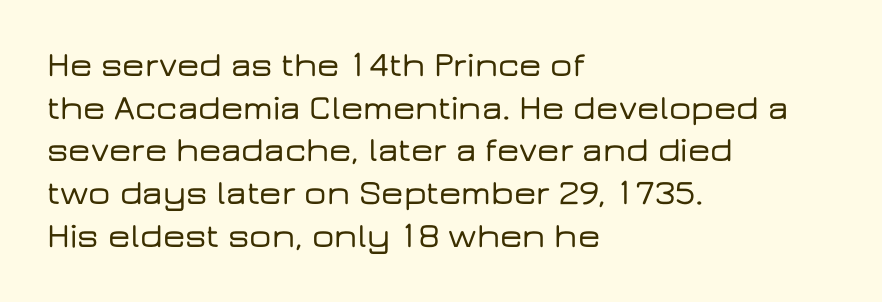
Compared with typical body copy, the letter spacing here is the same. Leftover space on each line is placed entirely after the last word. Type style note: lacks serifs. The foot of each line stays bare and open. It's the straight-up-and-down kind of type. Looks like regular typesetting: each glyph gets only the width it needs.
